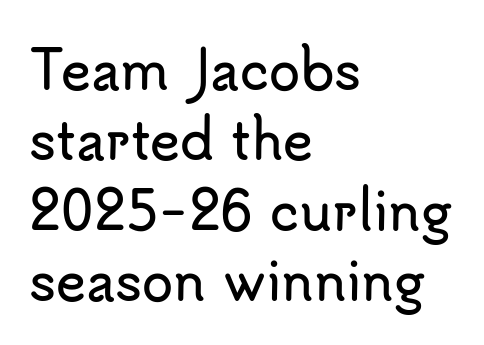
The image shows 51 px sans-serif type, upright; set left-aligned, normal line spacing (1.38x), normal letter spacing, not underlined; low stroke contrast and a small x-height.
